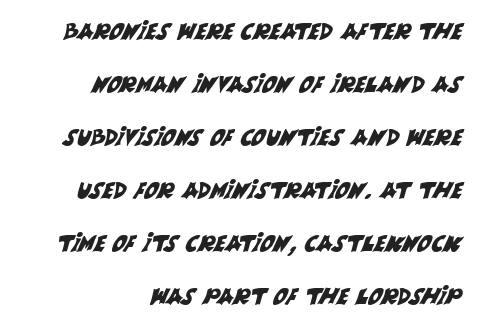
Q: Is the text underlined? A: No.
Q: How is the paragraph aligned? A: Right-aligned.
Q: Is the spacing between letters normal or unusually wide? A: Normal.
Q: Is the spacing between lines tight, normal or loose? A: Loose.
